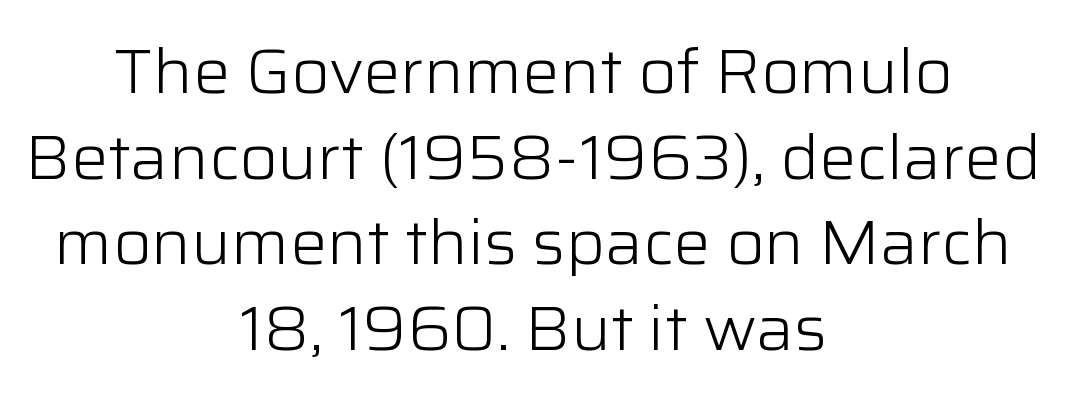
The image shows 62 px light sans-serif type, upright; set centered, normal line spacing (1.38x), normal letter spacing, not underlined; low stroke contrast and a medium x-height.
